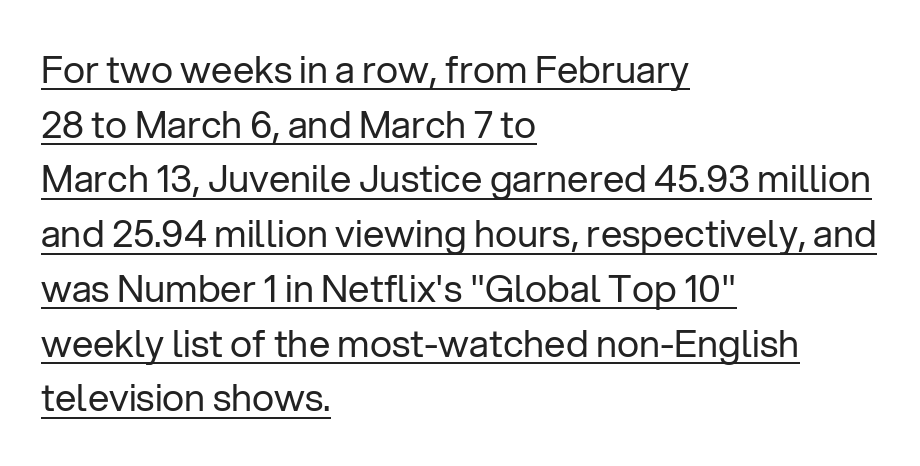
Q: Is the text bold? A: No.
Q: Is the text italic (slanted)? A: No, it is upright.
Q: Is the typeface a serif or a sans-serif typeface? A: Sans-serif.
Q: Is the text underlined? A: Yes.
Q: How is the paragraph aligned? A: Left-aligned.
Q: Is the spacing between letters normal or unusually wide? A: Normal.
Q: Is the spacing between lines tight, normal or loose? A: Normal.
Q: Width (condensed, normal, or wide)? A: Normal.
Q: Stroke contrast? A: Low.
Q: x-height? A: Medium.
Q: Monospaced? A: No.
